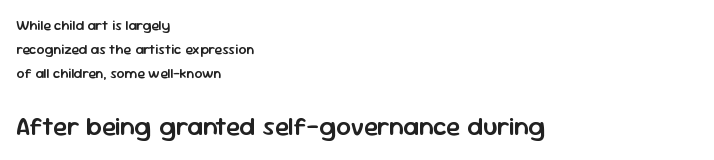
Q: Is the text bold? A: Semi-bold.
Q: Is the text italic (slanted)? A: No, it is upright.
Q: Is the text underlined? A: No.
Q: How is the paragraph aligned? A: Left-aligned.
Q: Is the spacing between letters normal or unusually wide? A: Normal.
Q: Which block of text is set in a larger size, the first (top) or the second (bottom)? A: The second (bottom) one.
